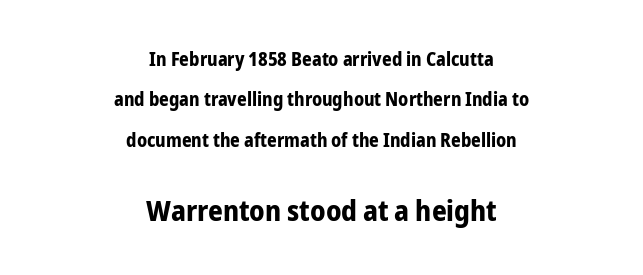
{"serif": "no", "italic": "no", "bold": "yes", "weight": "bold", "width": "condensed", "stroke_contrast": "low", "x_height": "medium", "monospaced": "no", "underline": "no", "align": "center", "line_spacing": "loose", "line_spacing_ratio": 2.13, "letter_spacing": "normal", "letter_spacing_em": 0.0, "larger_block": "second", "size_ratio": 1.53, "glyph_px": 29}
